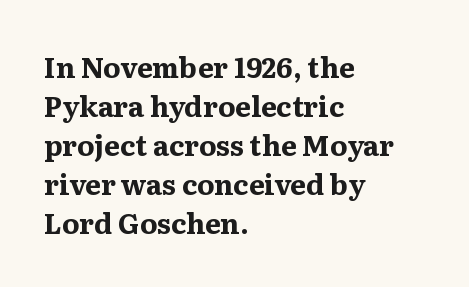
Q: Is the text bold? A: Yes.
Q: Is the text italic (slanted)? A: No, it is upright.
Q: Is the typeface a serif or a sans-serif typeface? A: Serif.
Q: Is the text underlined? A: No.
Q: How is the paragraph aligned? A: Left-aligned.
Q: Is the spacing between letters normal or unusually wide? A: Normal.
Q: Is the spacing between lines tight, normal or loose? A: Normal.
Q: Width (condensed, normal, or wide)? A: Normal.
Q: Stroke contrast? A: Medium.
Q: x-height? A: Medium.
Q: Monospaced? A: No.
